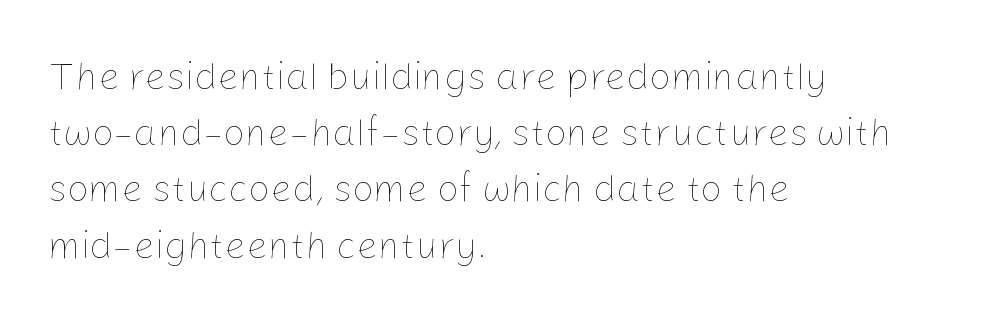
The image shows 38 px thin type, upright; set left-aligned, normal line spacing (1.48x), normal letter spacing, not underlined; low stroke contrast and a medium x-height.
